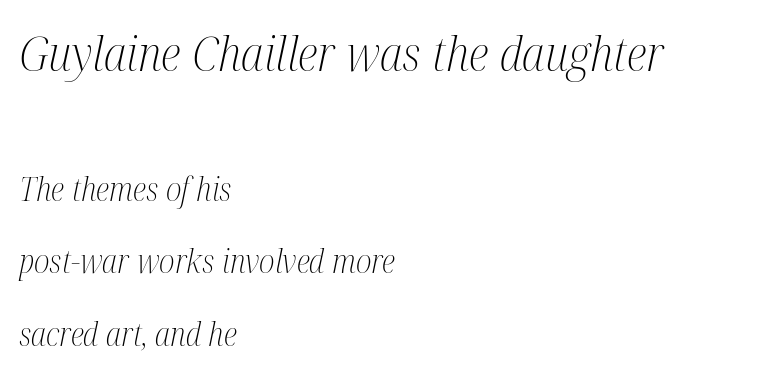
The characters are drawn with everyday or finer stroke widths. Scale decreases going downward across the two blocks. A classic flush-left, rag-right setting is used for this passage. Is the letter spacing exaggerated? No — it looks like the ordinary default. This sample has the flowing, uneven cadence of proportional lettering. The type family on display is of the serif kind.
